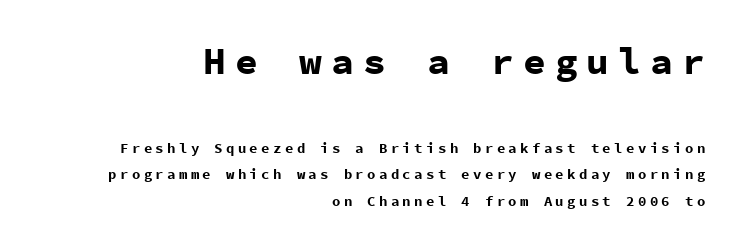
{"serif": "no", "italic": "no", "bold": "yes", "weight": "bold", "width": "normal", "stroke_contrast": "low", "x_height": "medium", "monospaced": "yes", "underline": "no", "align": "right", "line_spacing": "loose", "line_spacing_ratio": 1.9, "letter_spacing": "wide", "letter_spacing_em": 0.24, "larger_block": "first", "size_ratio": 2.71, "glyph_px": 38}
